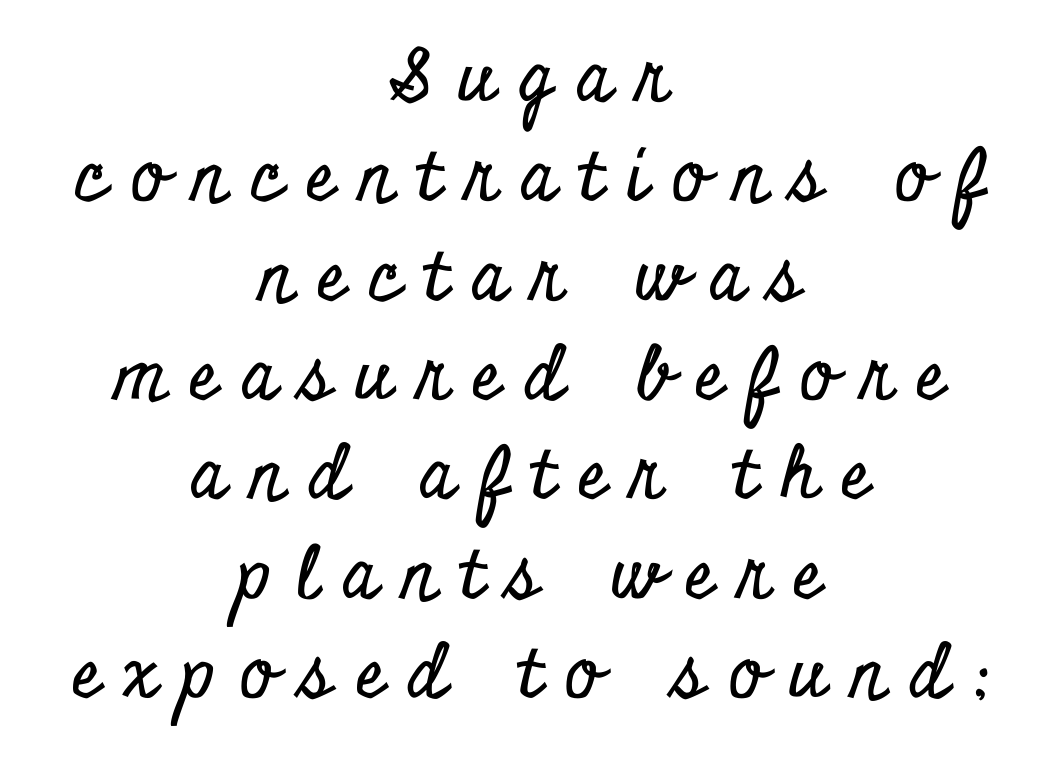
The image shows 72 px condensed serif type; set centered, normal line spacing (1.38x), unusually wide letter spacing (+0.33 em), not underlined; low stroke contrast and a small x-height.
